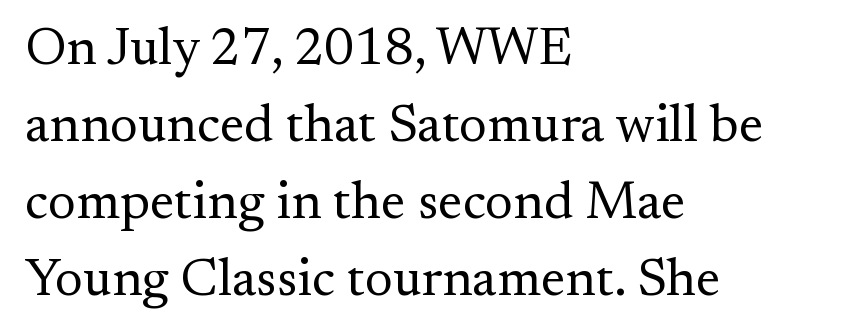
{"serif": "yes", "italic": "no", "bold": "no", "weight": "regular", "width": "normal", "stroke_contrast": "medium", "x_height": "small", "monospaced": "no", "underline": "no", "align": "left", "line_spacing": "normal", "line_spacing_ratio": 1.45, "letter_spacing": "normal", "letter_spacing_em": 0.0, "glyph_px": 53}
